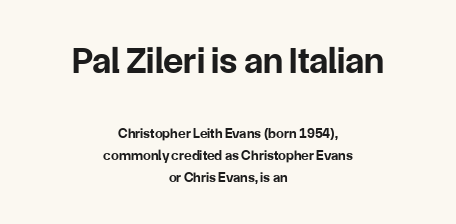
Q: Is the text bold? A: Yes.
Q: Is the text italic (slanted)? A: No, it is upright.
Q: Is the typeface a serif or a sans-serif typeface? A: Sans-serif.
Q: Is the text underlined? A: No.
Q: How is the paragraph aligned? A: Centered.
Q: Is the spacing between letters normal or unusually wide? A: Normal.
Q: Is the spacing between lines tight, normal or loose? A: Normal.
Q: Which block of text is set in a larger size, the first (top) or the second (bottom)? A: The first (top) one.
Q: Width (condensed, normal, or wide)? A: Normal.
Q: Stroke contrast? A: Low.
Q: x-height? A: Medium.
Q: Monospaced? A: No.
